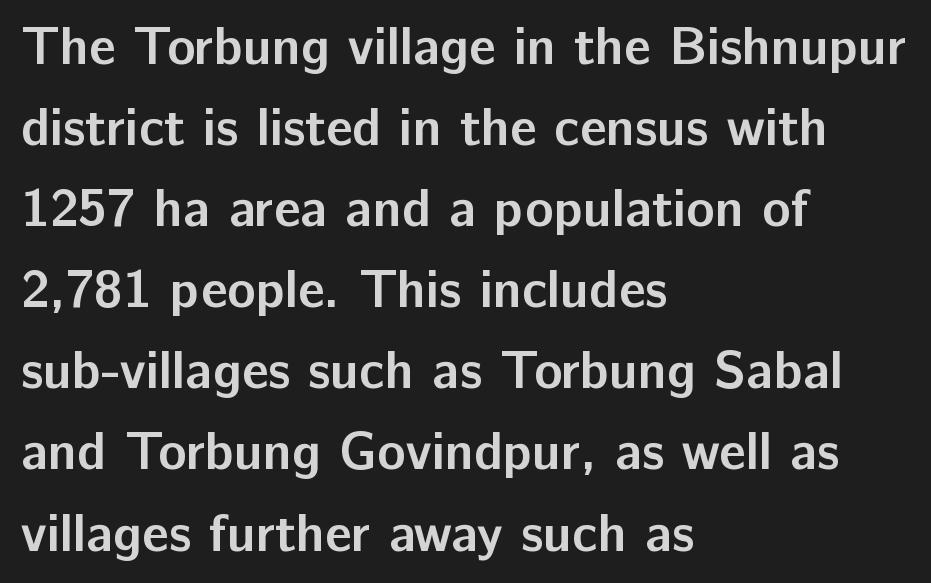
The image shows 53 px semibold sans-serif type, upright; set left-aligned, normal line spacing (1.53x), normal letter spacing, not underlined; low stroke contrast and a medium x-height.
